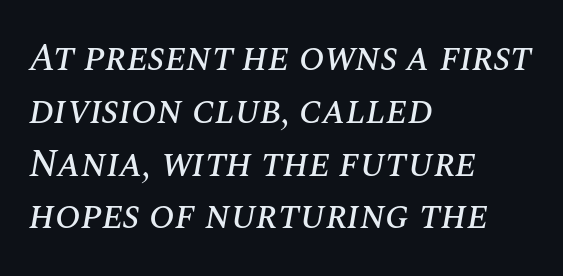
Q: Is the text italic (slanted)? A: Yes, it leans right by about 10 degrees.
Q: Is the text underlined? A: No.
Q: How is the paragraph aligned? A: Left-aligned.
Q: Is the spacing between letters normal or unusually wide? A: Normal.
Q: Is the spacing between lines tight, normal or loose? A: Normal.
Q: Width (condensed, normal, or wide)? A: Normal.
Q: Stroke contrast? A: Medium.
Q: x-height? A: Large.
Q: Monospaced? A: No.
